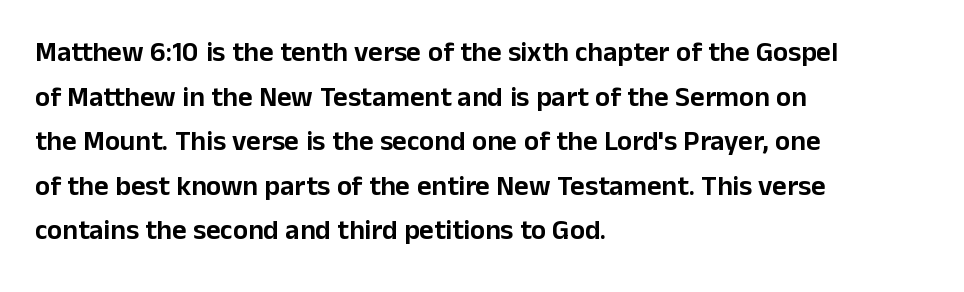
The image shows 28 px sans-serif type, upright; set left-aligned, normal line spacing (1.59x), normal letter spacing, not underlined; low stroke contrast and a medium x-height.
